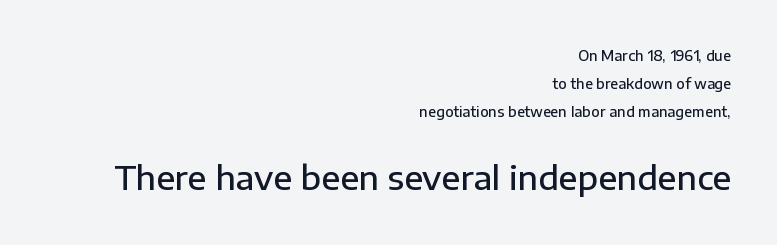
The second block has been scaled up relative to the first. Spacing verdict: proportional, widths tailored to each character. Its strokes are somewhat broadened, the hallmark of semibold type. Posture: vertical. No extra tracking has been applied to these lines. Horizontal bands of white between lines are thick stripes.
